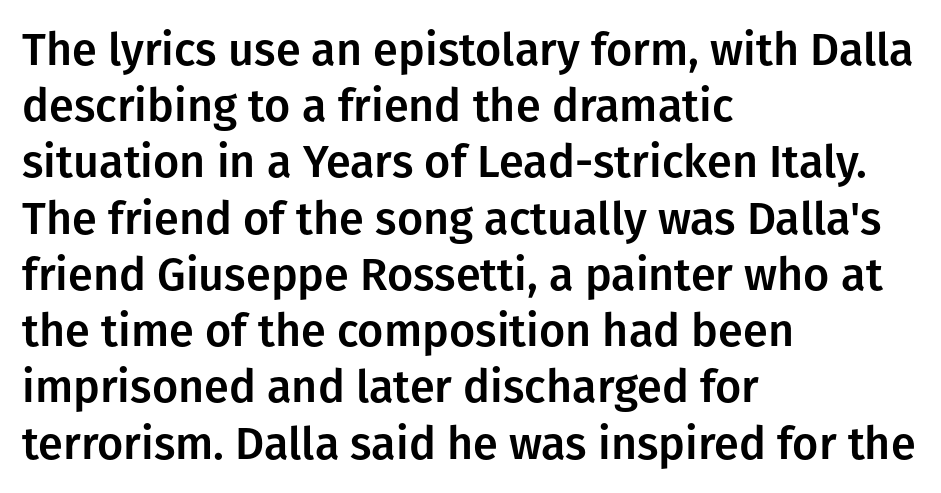
{"serif": "no", "italic": "no", "width": "normal", "stroke_contrast": "low", "x_height": "medium", "monospaced": "no", "underline": "no", "align": "left", "line_spacing": "normal", "line_spacing_ratio": 1.25, "letter_spacing": "normal", "letter_spacing_em": 0.0, "glyph_px": 45}
